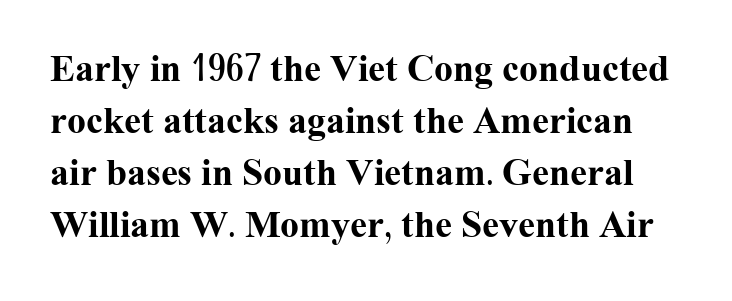
Observe the ordinary spacing: letters are neighbours, not strangers. A roman cut, with each character standing at attention. Think of a printed novel: that variable character pitch is what you see here. Unmarked baselines from the first word to the last. Vertical spacing — default. Look at the stroke-to-counter ratio: heavy, a bold.
